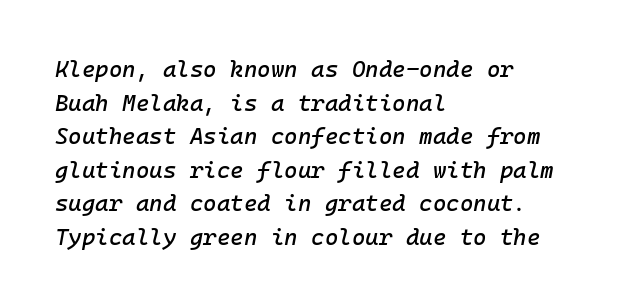
Q: Is the text italic (slanted)? A: Yes, it leans right by about 10 degrees.
Q: Is the text underlined? A: No.
Q: How is the paragraph aligned? A: Left-aligned.
Q: Is the spacing between letters normal or unusually wide? A: Normal.
Q: Is the spacing between lines tight, normal or loose? A: Normal.
